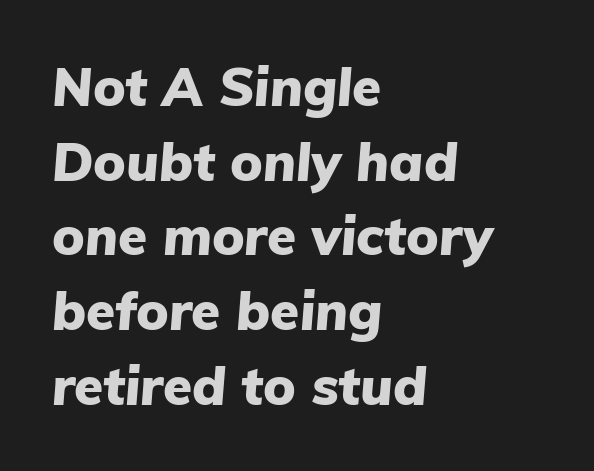
Q: Is the text bold? A: Yes.
Q: Is the text italic (slanted)? A: Yes, it leans right by about 5 degrees.
Q: Is the text underlined? A: No.
Q: How is the paragraph aligned? A: Left-aligned.
Q: Is the spacing between letters normal or unusually wide? A: Normal.
Q: Is the spacing between lines tight, normal or loose? A: Normal.
Q: Width (condensed, normal, or wide)? A: Normal.
Q: Stroke contrast? A: Low.
Q: x-height? A: Medium.
Q: Monospaced? A: No.
